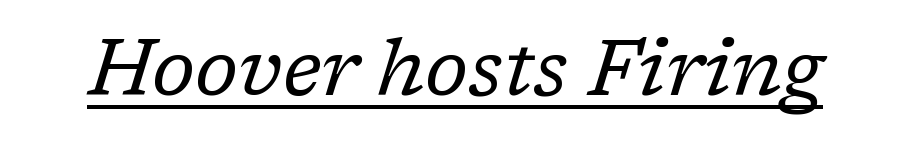
Q: Is the text bold? A: No.
Q: Is the text italic (slanted)? A: Yes, it leans right by about 17 degrees.
Q: Is the typeface a serif or a sans-serif typeface? A: Serif.
Q: Is the text underlined? A: Yes.
Q: Is the spacing between letters normal or unusually wide? A: Normal.
Q: Width (condensed, normal, or wide)? A: Normal.
Q: Stroke contrast? A: Low.
Q: x-height? A: Medium.
Q: Monospaced? A: No.
